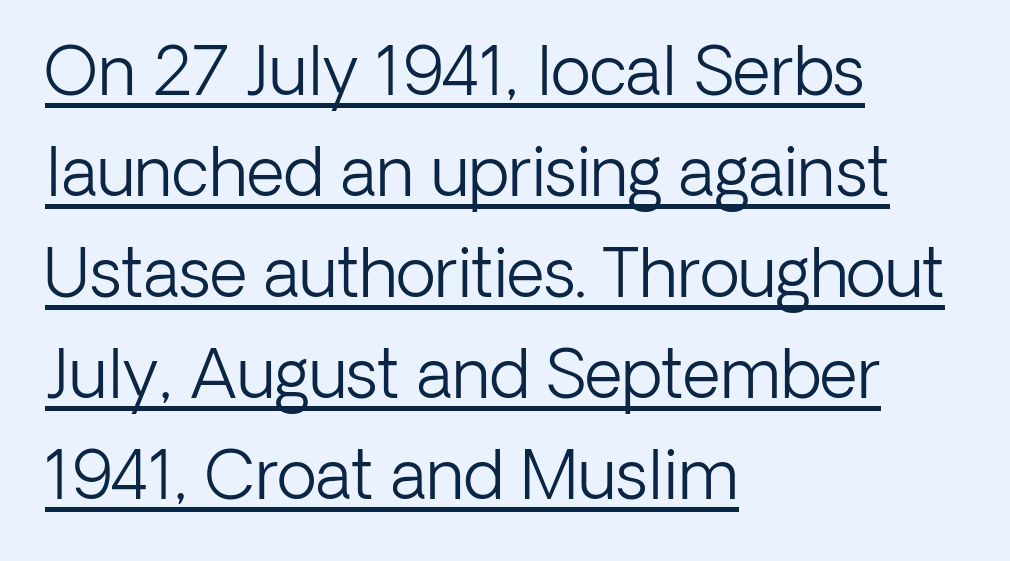
The image shows 66 px light sans-serif type, upright; set left-aligned, normal line spacing (1.53x), normal letter spacing, underlined; low stroke contrast and a medium x-height.
